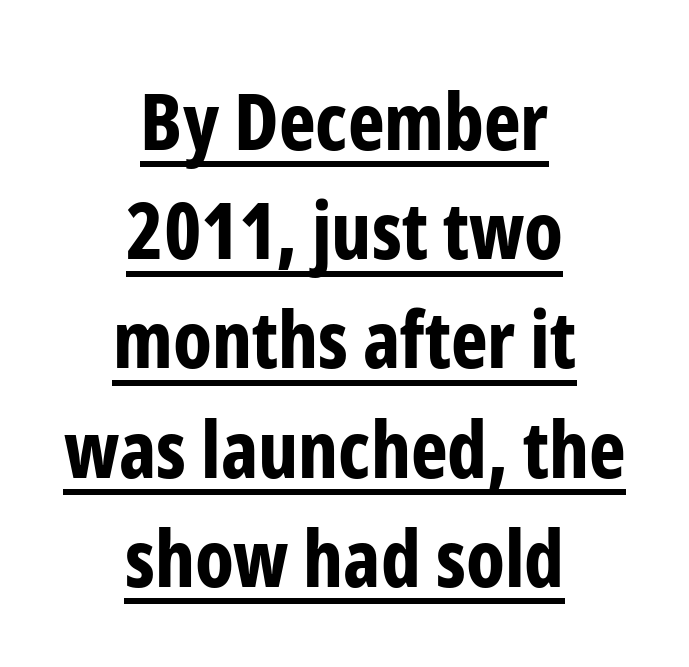
The image shows 78 px bold, condensed sans-serif type, upright; set centered, normal line spacing (1.4x), normal letter spacing, underlined; low stroke contrast and a medium x-height.
